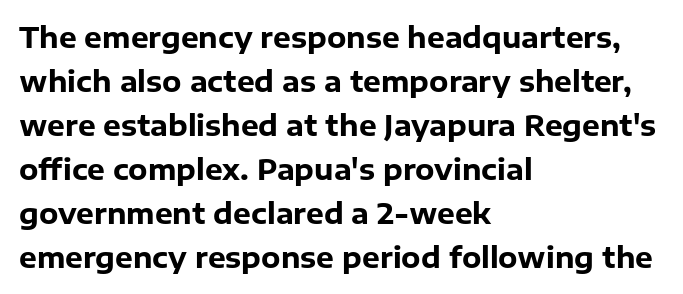
The image shows 28 px heavy sans-serif type, upright; set left-aligned, normal line spacing (1.57x), normal letter spacing, not underlined; low stroke contrast and a medium x-height.
